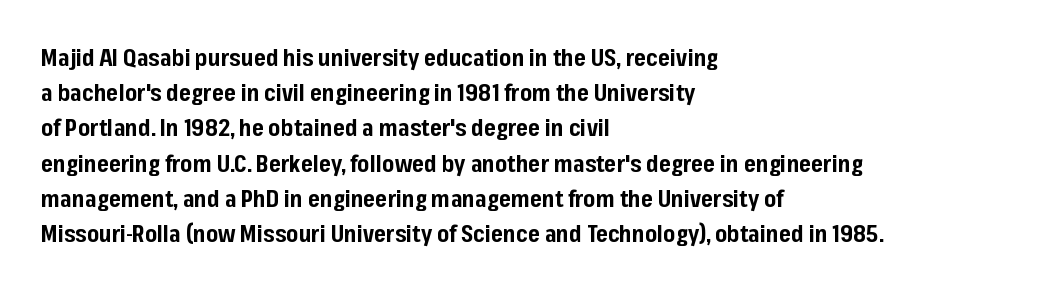
Each new line begins a customary step beneath the previous one. This rendering leaves character spacing at its baseline value. The lettering stays uniformly vertical, giving the passage a roman look. This rendering features lettering with no underline. A student would call this left alignment; a typographer would say flush left, rag right. Is the type bold? Yes — the strokes are clearly thick and heavy.
